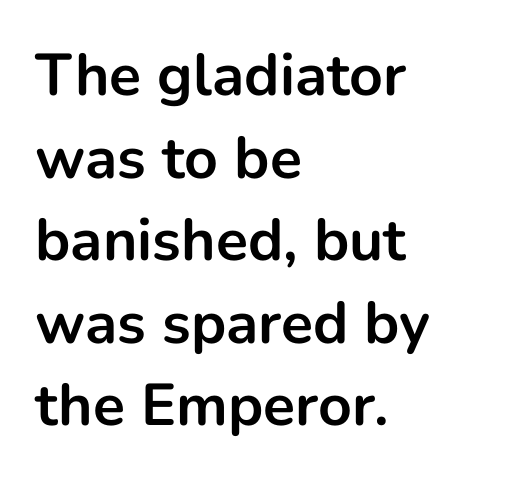
The image shows 59 px bold sans-serif type, upright; set left-aligned, normal line spacing (1.4x), normal letter spacing, not underlined; low stroke contrast and a medium x-height.
